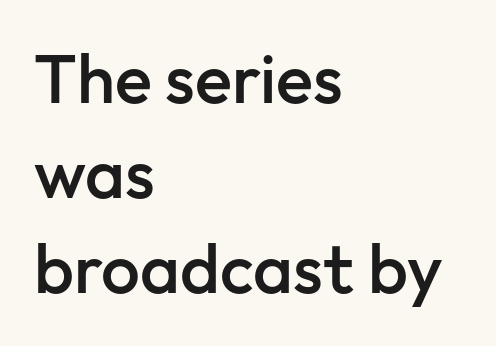
Look at the bottom of the vertical strokes: they stop flat, with no serifs. Emphasis by weight is partial: semibold. Honestly, there is no underline to notice here at all. This sample keeps an unexceptional amount of space between lines.
